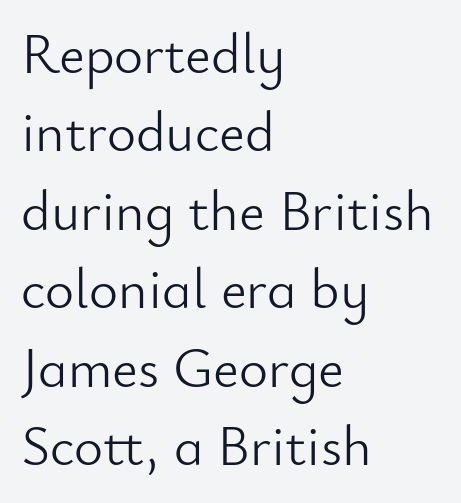
Q: Is the text bold? A: No.
Q: Is the text italic (slanted)? A: No, it is upright.
Q: Is the typeface a serif or a sans-serif typeface? A: Sans-serif.
Q: Is the text underlined? A: No.
Q: How is the paragraph aligned? A: Left-aligned.
Q: Is the spacing between letters normal or unusually wide? A: Normal.
Q: Is the spacing between lines tight, normal or loose? A: Normal.
Q: Width (condensed, normal, or wide)? A: Normal.
Q: Stroke contrast? A: Low.
Q: x-height? A: Small.
Q: Monospaced? A: No.
